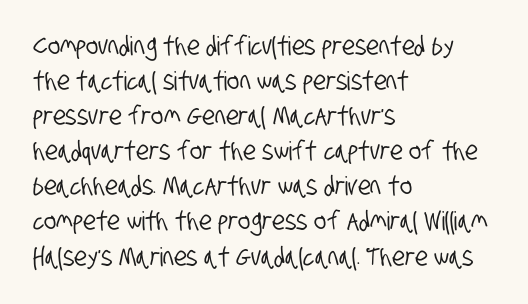
A classic flush-left, rag-right setting is used for this passage. Each word holds together tightly as a unit, with standard inter-letter gaps. The block of text has a typical density, with ordinary space between rows. A clean baseline with only descenders dipping below it.
